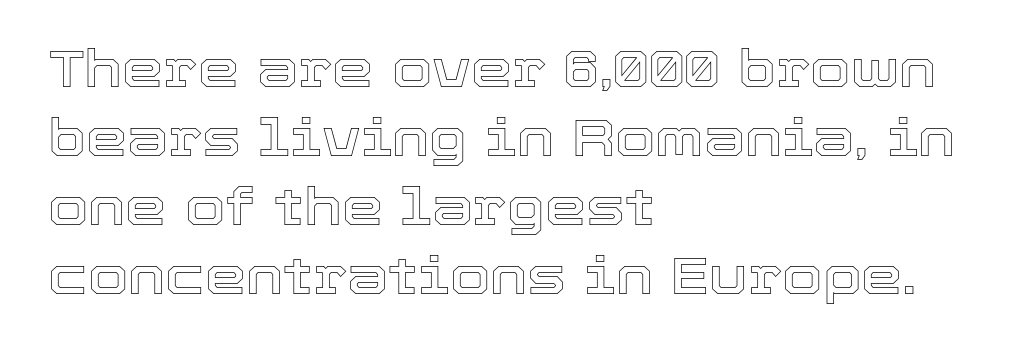
Honestly, there is no underline to notice here at all. The designer left line spacing at the default. Look at the tracking — it's just the regular setting, nothing added. The rag falls on the right side of this text block.
